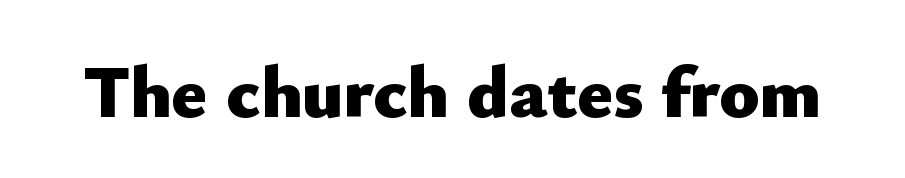
{"serif": "no", "italic": "no", "bold": "yes", "weight": "heavy", "width": "normal", "stroke_contrast": "low", "x_height": "small", "monospaced": "no", "underline": "no", "letter_spacing": "normal", "letter_spacing_em": 0.0, "glyph_px": 74}
